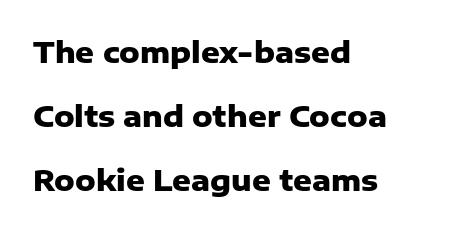
A bare baseline throughout the passage. Does the copy run flush right? No — it runs flush left. Interline gaps are noticeably wide in this sample. The font's upright variant was chosen for this text. Here the designer chose a conventional face with non-uniform glyph widths. A full-strength bold gives these letters their thick strokes.
